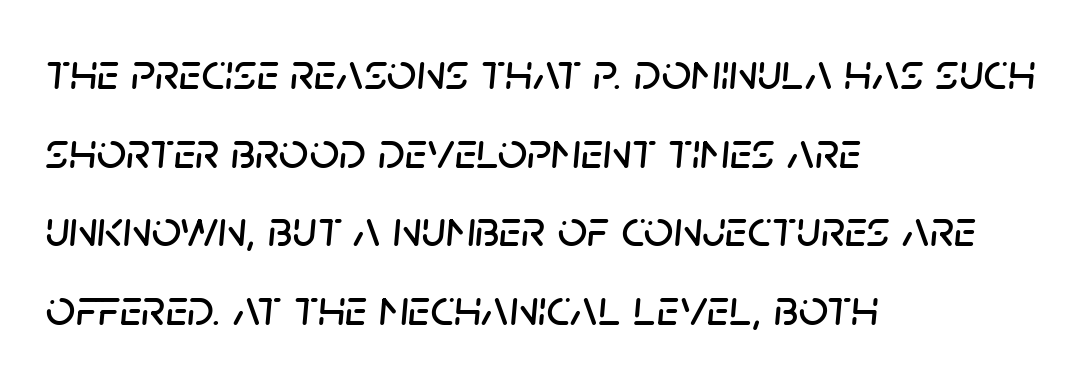
Q: Is the text italic (slanted)? A: Yes, it leans right by about 5 degrees.
Q: Is the text underlined? A: No.
Q: How is the paragraph aligned? A: Left-aligned.
Q: Is the spacing between letters normal or unusually wide? A: Normal.
Q: Is the spacing between lines tight, normal or loose? A: Normal.
Q: Width (condensed, normal, or wide)? A: Normal.
Q: Stroke contrast? A: Low.
Q: x-height? A: Large.
Q: Monospaced? A: No.
